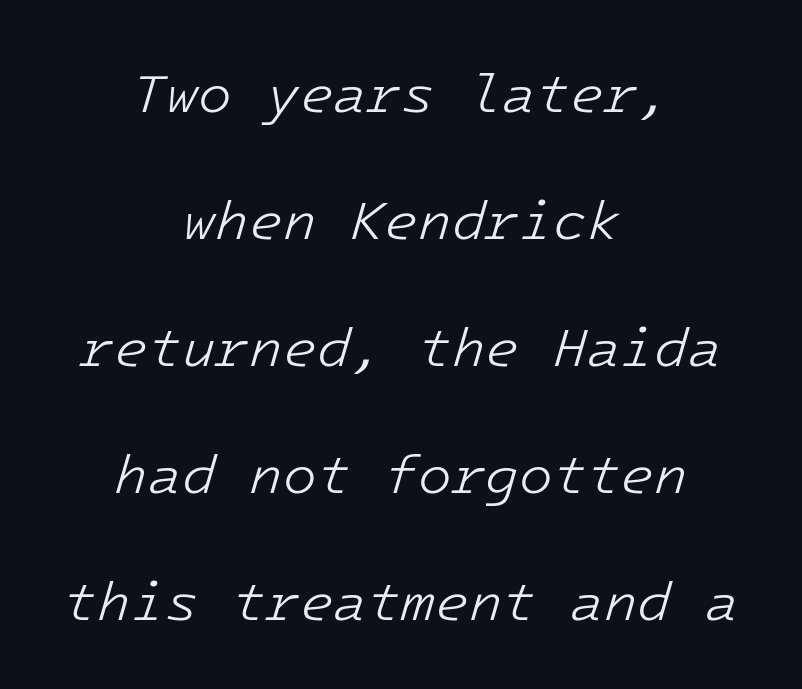
Q: Is the text bold? A: No.
Q: Is the text italic (slanted)? A: Yes, it leans right by about 16 degrees.
Q: Is the text underlined? A: No.
Q: How is the paragraph aligned? A: Centered.
Q: Is the spacing between letters normal or unusually wide? A: Normal.
Q: Is the spacing between lines tight, normal or loose? A: Loose.
Q: Width (condensed, normal, or wide)? A: Normal.
Q: Stroke contrast? A: Low.
Q: x-height? A: Medium.
Q: Monospaced? A: Yes.
